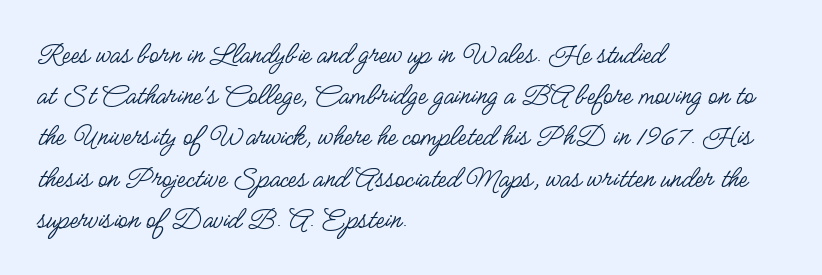
{"serif": "no", "bold": "no", "weight": "regular", "width": "condensed", "stroke_contrast": "low", "x_height": "small", "monospaced": "no", "underline": "no", "align": "left", "line_spacing": "normal", "line_spacing_ratio": 1.33, "letter_spacing": "normal", "letter_spacing_em": 0.0, "glyph_px": 31}
